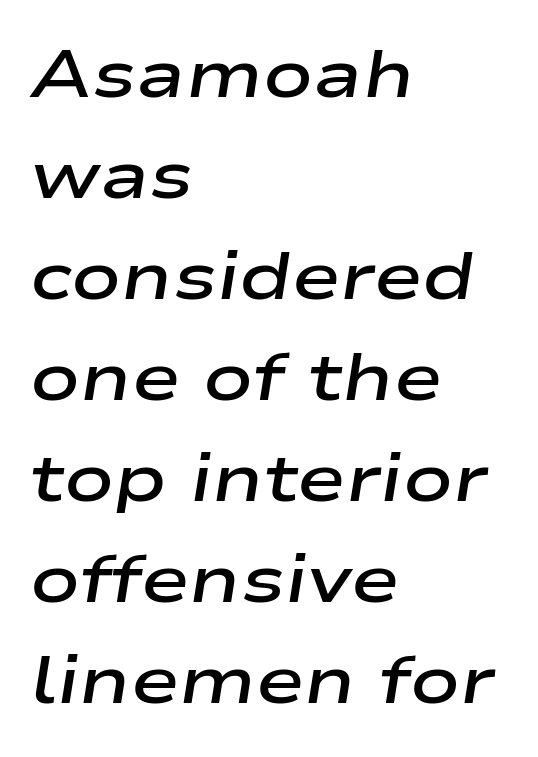
{"italic": "yes", "lean": "right", "slant_degrees": 9, "bold": "semi", "weight": "semibold", "width": "wide", "stroke_contrast": "low", "x_height": "medium", "monospaced": "no", "underline": "no", "align": "left", "line_spacing": "normal", "line_spacing_ratio": 1.53, "letter_spacing": "normal", "letter_spacing_em": 0.0, "glyph_px": 66}
